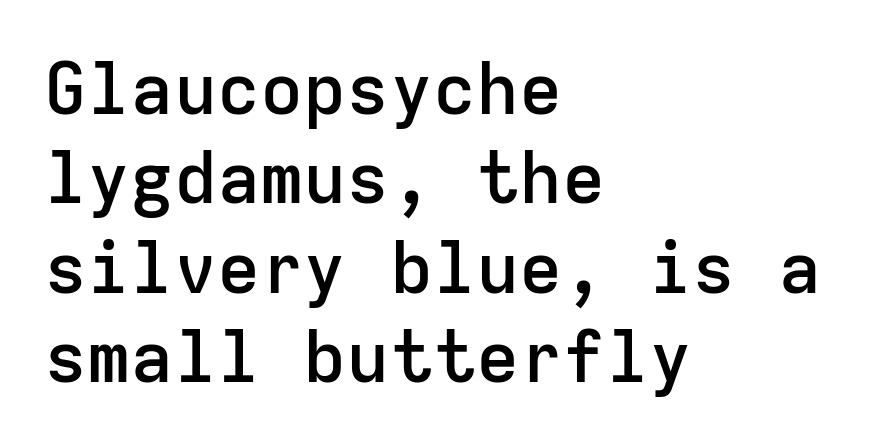
The image shows 72 px semibold sans-serif type, upright, monospaced; set left-aligned, line spacing 1.24x, normal letter spacing, not underlined; low stroke contrast and a medium x-height.
